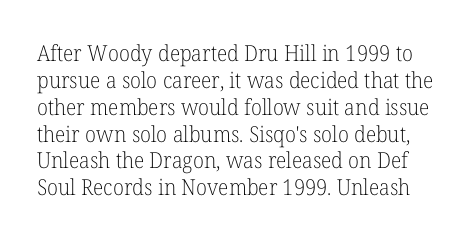
A quiet, ordinary-to-light weight characterises the typeface. A roman cut, with each character standing at attention. Default kerning and tracking; the words read as compact shapes. The string is rendered with underlining switched off.
